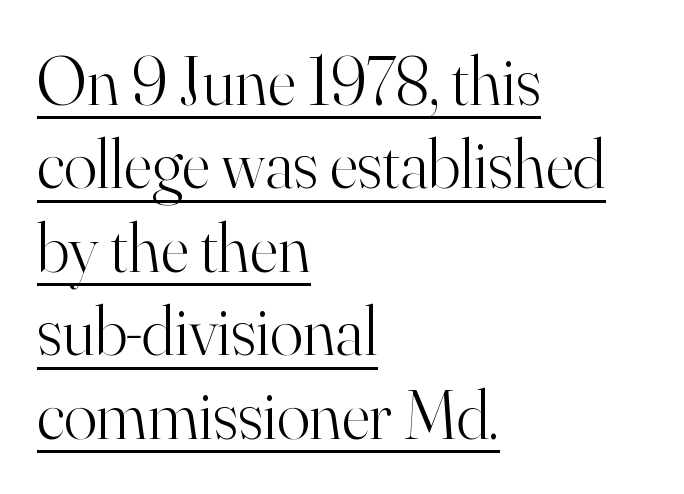
{"serif": "yes", "italic": "no", "bold": "no", "weight": "light", "width": "normal", "stroke_contrast": "high", "x_height": "small", "monospaced": "no", "underline": "yes", "align": "left", "line_spacing_ratio": 1.21, "letter_spacing": "normal", "letter_spacing_em": 0.0, "glyph_px": 69}
